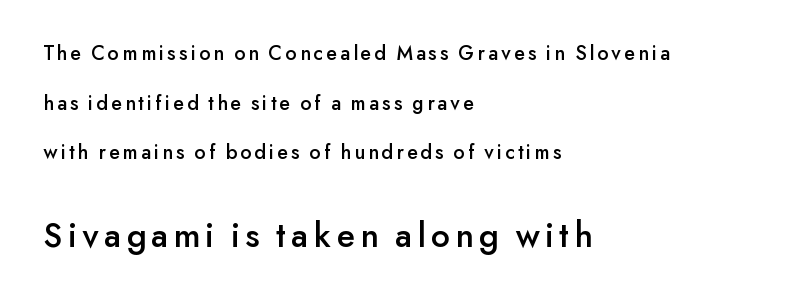
Tall strokes in this sample are plumb rather than angled. What kind of face is this? One without serifs — a sans. Quick note: underline off. Loosely led — the rows are spread out. Looks like regular typesetting: each glyph gets only the width it needs.
